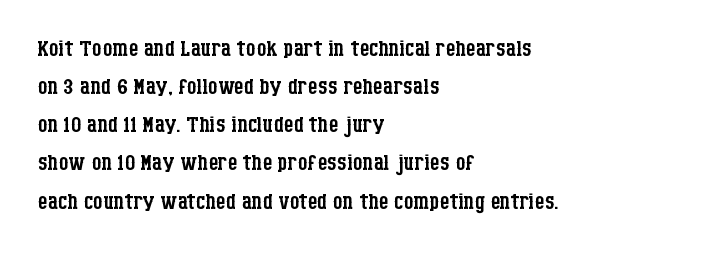
{"serif": "yes", "italic": "no", "bold": "no", "weight": "regular", "width": "condensed", "stroke_contrast": "low", "x_height": "large", "monospaced": "no", "underline": "no", "align": "left", "line_spacing_ratio": 1.23, "letter_spacing": "normal", "letter_spacing_em": 0.0, "glyph_px": 31}
